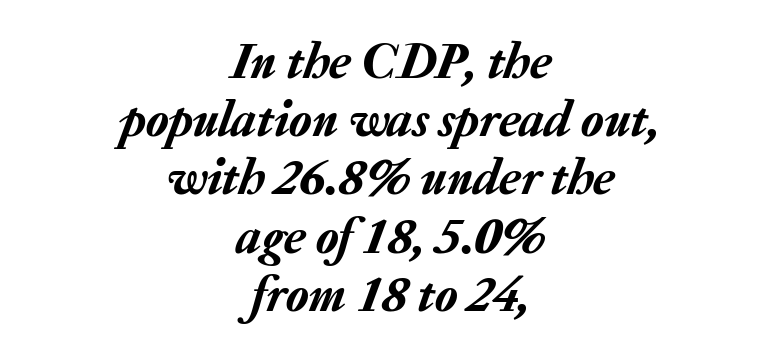
Q: Is the text italic (slanted)? A: Yes, it leans right by about 20 degrees.
Q: Is the text underlined? A: No.
Q: How is the paragraph aligned? A: Centered.
Q: Is the spacing between letters normal or unusually wide? A: Normal.
Q: Is the spacing between lines tight, normal or loose? A: Tight.
Q: Width (condensed, normal, or wide)? A: Normal.
Q: Stroke contrast? A: Low.
Q: x-height? A: Medium.
Q: Monospaced? A: No.
